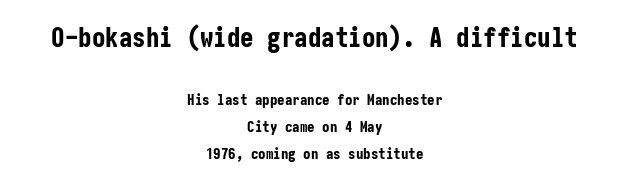
{"italic": "no", "bold": "yes", "underline": "no", "align": "center", "line_spacing_ratio": 1.79, "letter_spacing": "normal", "letter_spacing_em": 0.0, "larger_block": "first", "size_ratio": 1.8, "glyph_px": 27}
